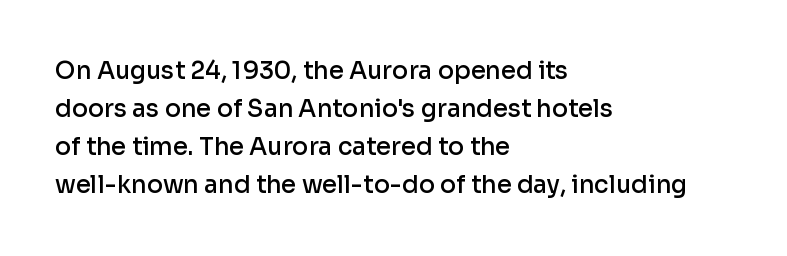
When letters stand straight like this, we call the style roman or upright. Look at the stroke-to-counter ratio: somewhat heavy, a semibold. Any mark beneath the type? The region is blank. The passage shown stacks its lines at a standard gap. No extra tracking has been applied to these lines.
